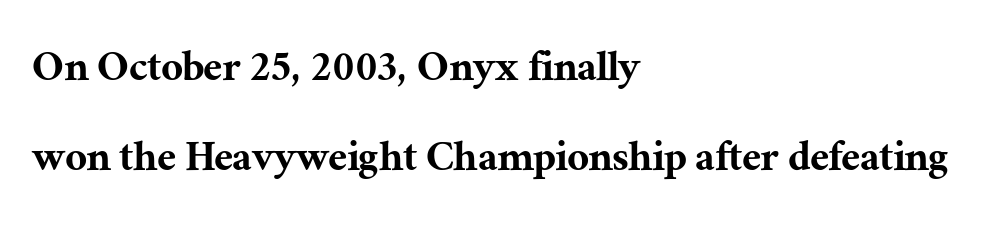
The image shows 48 px serif type, upright; set left-aligned, line spacing 1.87x, normal letter spacing, not underlined; medium stroke contrast and a medium x-height.
